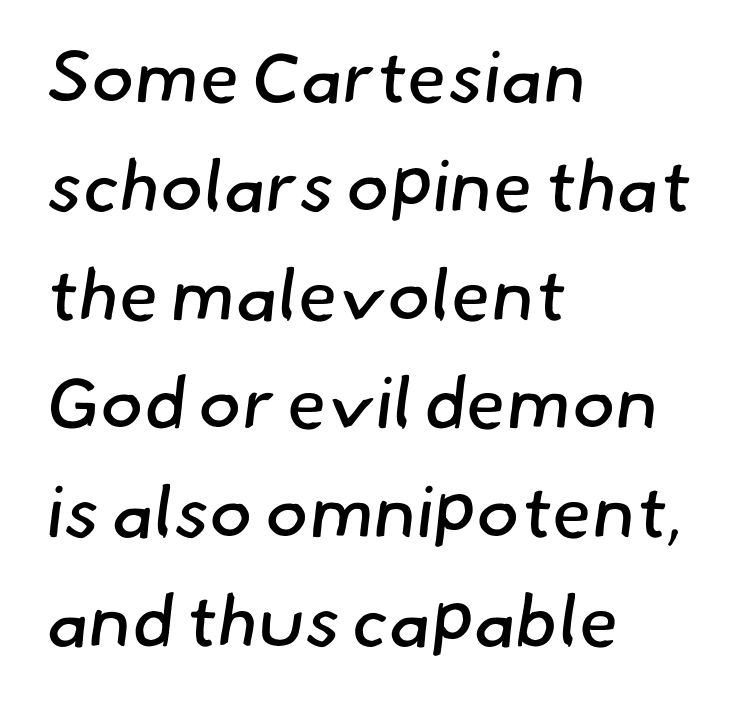
Horizontally, the lines are justified to the leading edge only. This reads as an unemphasized weight, regular at the heaviest. No extra tracking has been applied to these lines. Rows of type keep a routine distance in the vertical direction. The passage shown is typeset with a sans-serif family.
